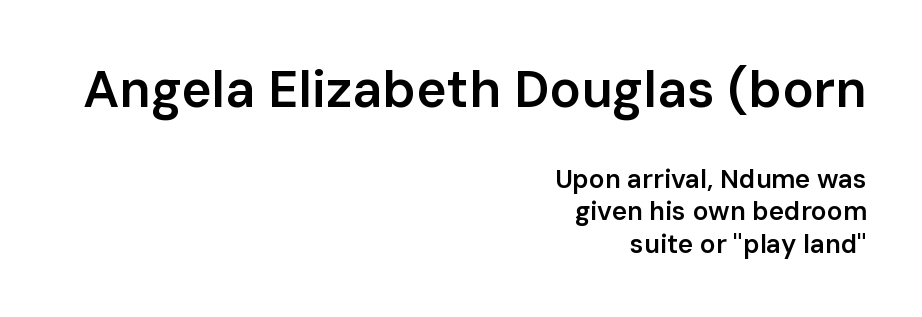
The image shows 52 px semibold sans-serif type, upright; set right-aligned, normal line spacing (1.25x), normal letter spacing, not underlined; the first (top) block is 2.0x larger; low stroke contrast and a medium x-height.
